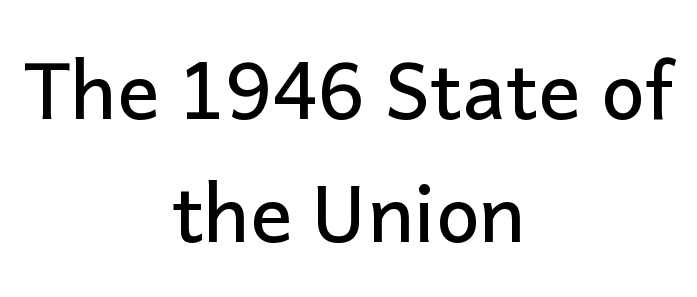
{"serif": "no", "italic": "no", "width": "normal", "stroke_contrast": "low", "x_height": "medium", "monospaced": "no", "underline": "no", "align": "center", "line_spacing": "normal", "line_spacing_ratio": 1.58, "letter_spacing": "normal", "letter_spacing_em": 0.0, "glyph_px": 78}
